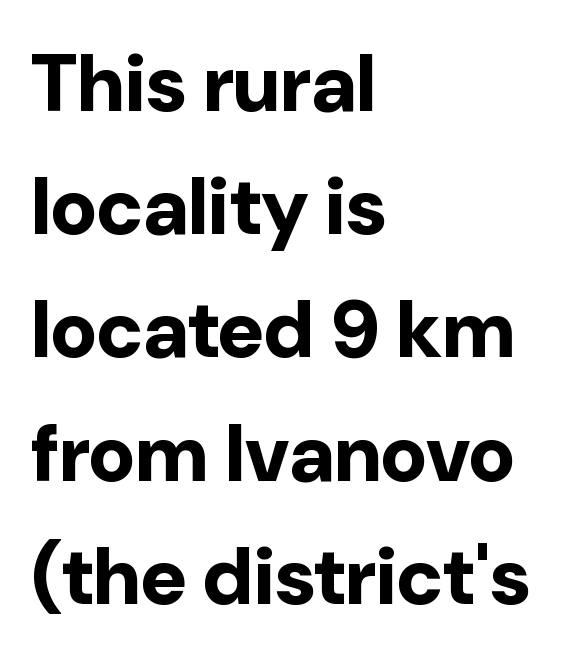
{"serif": "no", "italic": "no", "bold": "yes", "weight": "bold", "width": "normal", "stroke_contrast": "low", "x_height": "medium", "monospaced": "no", "underline": "no", "align": "left", "line_spacing": "normal", "line_spacing_ratio": 1.54, "letter_spacing": "normal", "letter_spacing_em": 0.0, "glyph_px": 80}
